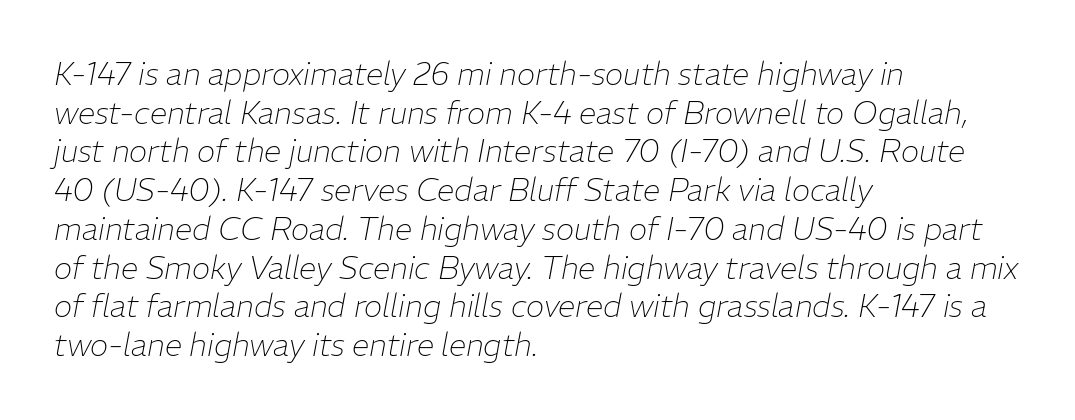
Q: Is the text bold? A: No.
Q: Is the text italic (slanted)? A: Yes, it leans right by about 11 degrees.
Q: Is the text underlined? A: No.
Q: How is the paragraph aligned? A: Left-aligned.
Q: Is the spacing between letters normal or unusually wide? A: Normal.
Q: Is the spacing between lines tight, normal or loose? A: Normal.
Q: Width (condensed, normal, or wide)? A: Normal.
Q: Stroke contrast? A: Low.
Q: x-height? A: Medium.
Q: Monospaced? A: No.
